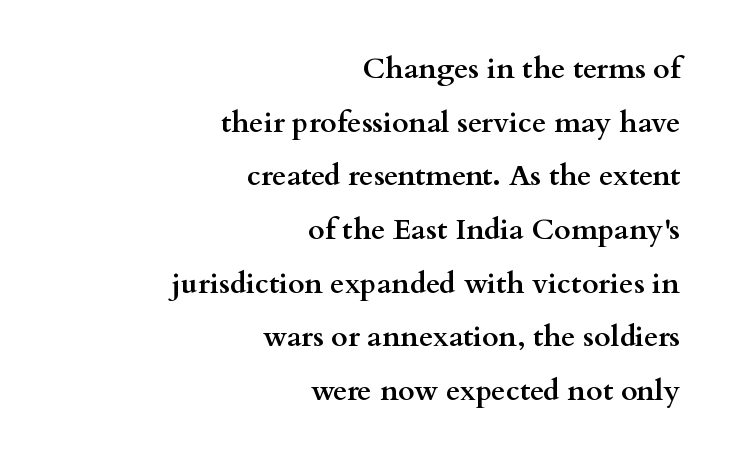
Q: Is the text bold? A: Yes.
Q: Is the text italic (slanted)? A: No, it is upright.
Q: Is the typeface a serif or a sans-serif typeface? A: Serif.
Q: Is the text underlined? A: No.
Q: How is the paragraph aligned? A: Right-aligned.
Q: Is the spacing between letters normal or unusually wide? A: Normal.
Q: Width (condensed, normal, or wide)? A: Wide.
Q: Stroke contrast? A: Medium.
Q: x-height? A: Small.
Q: Monospaced? A: No.
